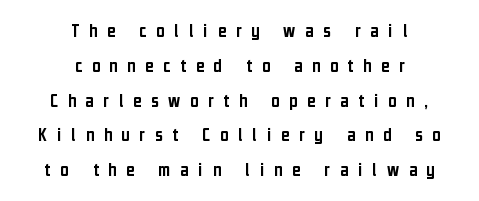
Q: Is the text italic (slanted)? A: No, it is upright.
Q: Is the text underlined? A: No.
Q: How is the paragraph aligned? A: Centered.
Q: Is the spacing between letters normal or unusually wide? A: Unusually wide.
